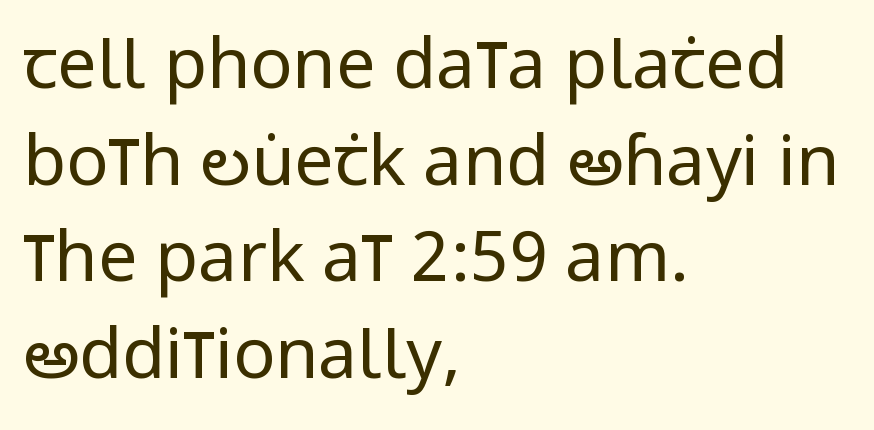
Q: Is the text bold? A: No.
Q: Is the text italic (slanted)? A: No, it is upright.
Q: Is the typeface a serif or a sans-serif typeface? A: Sans-serif.
Q: Is the text underlined? A: No.
Q: How is the paragraph aligned? A: Left-aligned.
Q: Is the spacing between letters normal or unusually wide? A: Normal.
Q: Is the spacing between lines tight, normal or loose? A: Normal.
Q: Width (condensed, normal, or wide)? A: Condensed.
Q: Stroke contrast? A: Low.
Q: x-height? A: Large.
Q: Monospaced? A: No.
